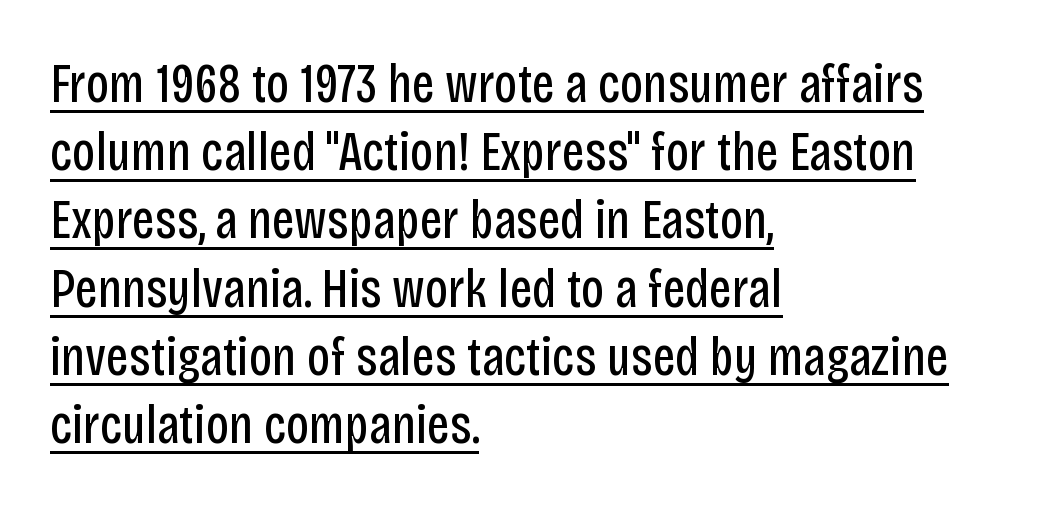
Heft: none added — not bold. Stroke terminals: plain, sans-serif. The letters advance in unequal steps, a hallmark of proportional type. Here the glyphs are tracked normally, forming tight word shapes. These lines are set flush left with a ragged right edge.
